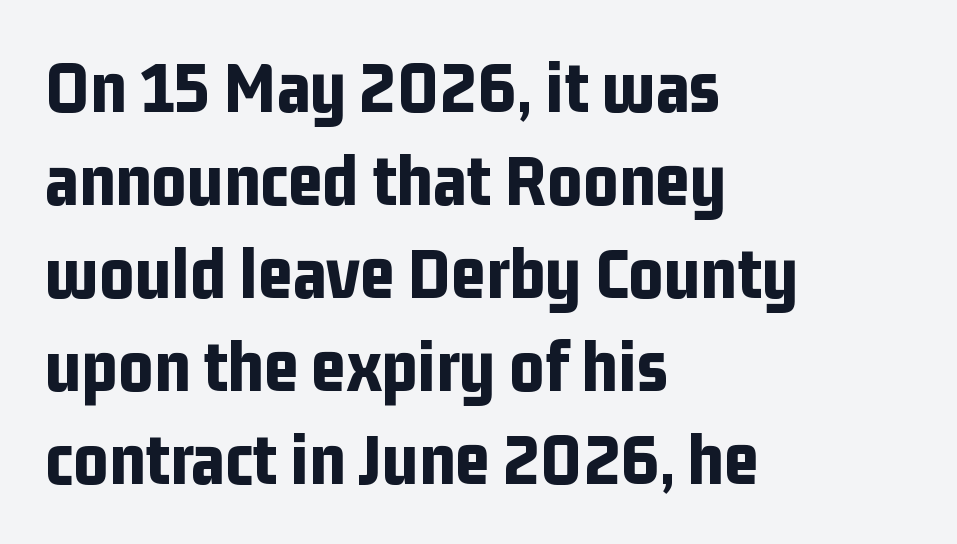
Q: Is the text bold? A: Yes.
Q: Is the text italic (slanted)? A: No, it is upright.
Q: Is the typeface a serif or a sans-serif typeface? A: Sans-serif.
Q: Is the text underlined? A: No.
Q: How is the paragraph aligned? A: Left-aligned.
Q: Is the spacing between letters normal or unusually wide? A: Normal.
Q: Width (condensed, normal, or wide)? A: Condensed.
Q: Stroke contrast? A: Low.
Q: x-height? A: Medium.
Q: Monospaced? A: No.
